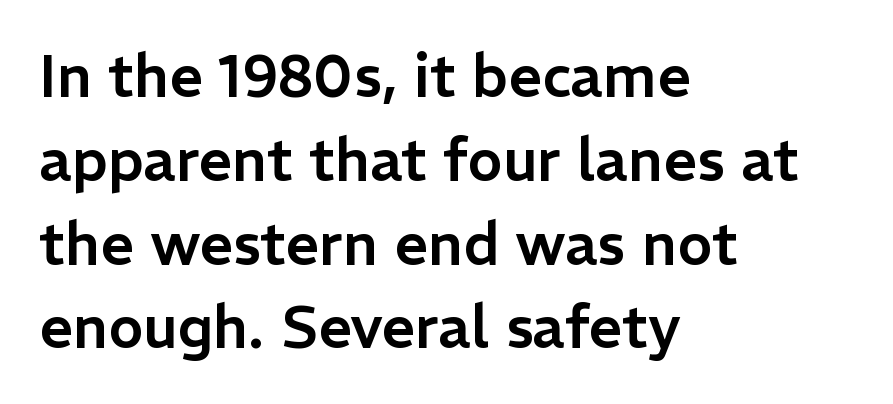
{"serif": "no", "italic": "no", "width": "normal", "stroke_contrast": "low", "x_height": "medium", "monospaced": "no", "underline": "no", "align": "left", "line_spacing": "normal", "line_spacing_ratio": 1.42, "letter_spacing": "normal", "letter_spacing_em": 0.0, "glyph_px": 59}
